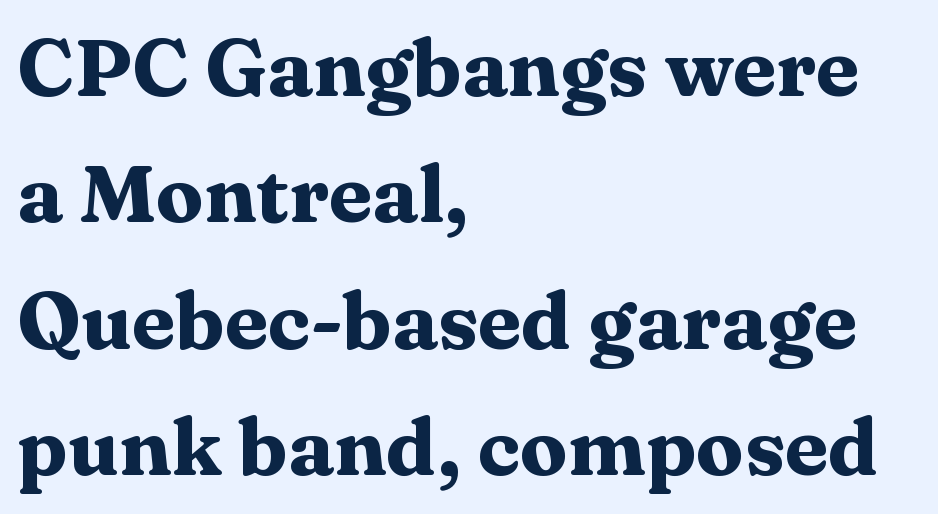
{"serif": "yes", "italic": "no", "bold": "yes", "weight": "heavy", "width": "wide", "stroke_contrast": "medium", "x_height": "medium", "monospaced": "no", "underline": "no", "align": "left", "line_spacing": "normal", "line_spacing_ratio": 1.58, "letter_spacing": "normal", "letter_spacing_em": 0.0, "glyph_px": 80}
